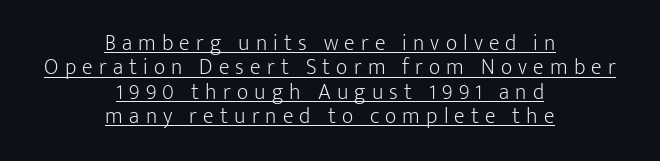
The image shows 22 px text type, upright; set centered, tight line spacing (1.11x), unusually wide letter spacing (+0.28 em), underlined.
